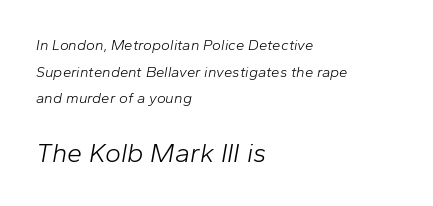
The image shows 27 px text type, italic (leaning right); set left-aligned, line spacing 1.77x, normal letter spacing, not underlined; the second (bottom) block is 1.8x larger.
